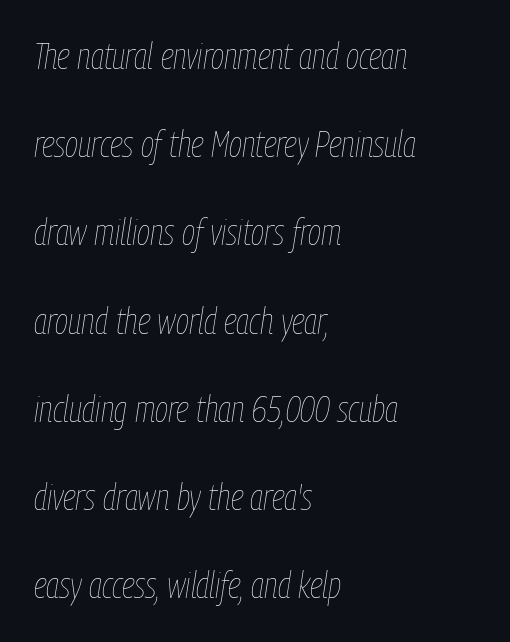
Q: Is the text bold? A: No.
Q: Is the text italic (slanted)? A: Yes, it leans right by about 9 degrees.
Q: Is the text underlined? A: No.
Q: How is the paragraph aligned? A: Left-aligned.
Q: Is the spacing between letters normal or unusually wide? A: Normal.
Q: Is the spacing between lines tight, normal or loose? A: Loose.
Q: Width (condensed, normal, or wide)? A: Condensed.
Q: Stroke contrast? A: Low.
Q: x-height? A: Medium.
Q: Monospaced? A: No.
